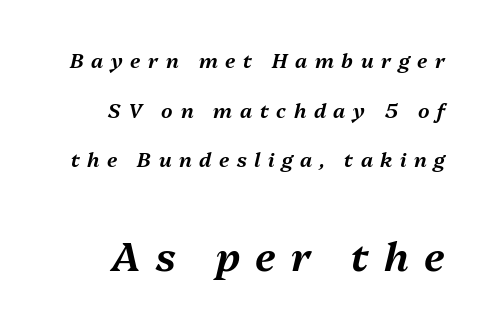
Q: Is the text italic (slanted)? A: Yes, it leans right by about 13 degrees.
Q: Is the text underlined? A: No.
Q: How is the paragraph aligned? A: Right-aligned.
Q: Is the spacing between letters normal or unusually wide? A: Unusually wide.
Q: Is the spacing between lines tight, normal or loose? A: Loose.
Q: Which block of text is set in a larger size, the first (top) or the second (bottom)? A: The second (bottom) one.
Q: Width (condensed, normal, or wide)? A: Normal.
Q: Stroke contrast? A: Medium.
Q: x-height? A: Medium.
Q: Monospaced? A: No.
